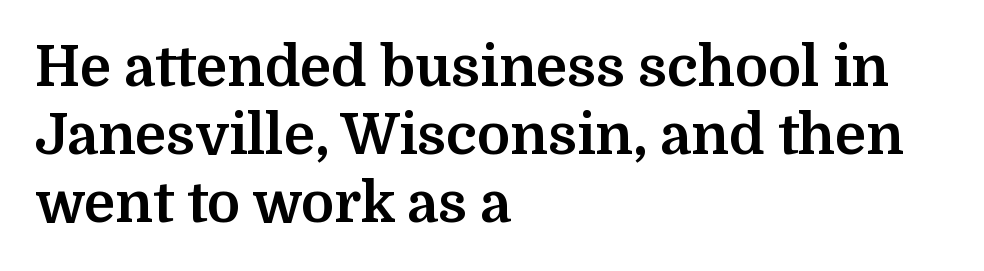
{"serif": "yes", "italic": "no", "bold": "yes", "weight": "bold", "width": "normal", "stroke_contrast": "medium", "x_height": "medium", "monospaced": "no", "underline": "no", "align": "left", "line_spacing_ratio": 1.21, "letter_spacing": "normal", "letter_spacing_em": 0.0, "glyph_px": 56}
